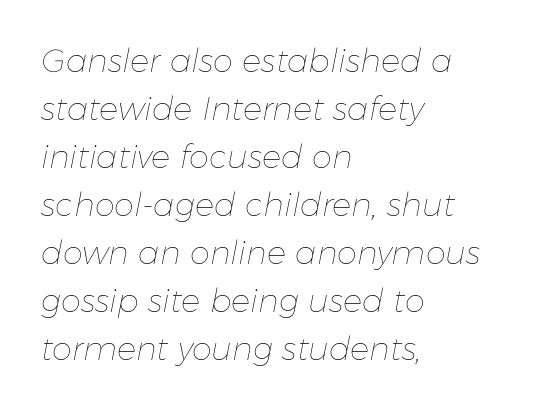
Standard letterfit; no display-style spreading of the glyphs. The passage shown is not underscored anywhere. Weight: regular or lighter. A classic flush-left, rag-right setting is used for this passage.
